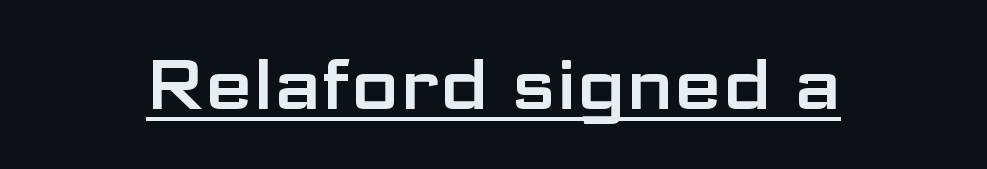
Q: Is the text italic (slanted)? A: No, it is upright.
Q: Is the typeface a serif or a sans-serif typeface? A: Sans-serif.
Q: Is the text underlined? A: Yes.
Q: Is the spacing between letters normal or unusually wide? A: Normal.
Q: Width (condensed, normal, or wide)? A: Wide.
Q: Stroke contrast? A: Low.
Q: x-height? A: Medium.
Q: Monospaced? A: No.
